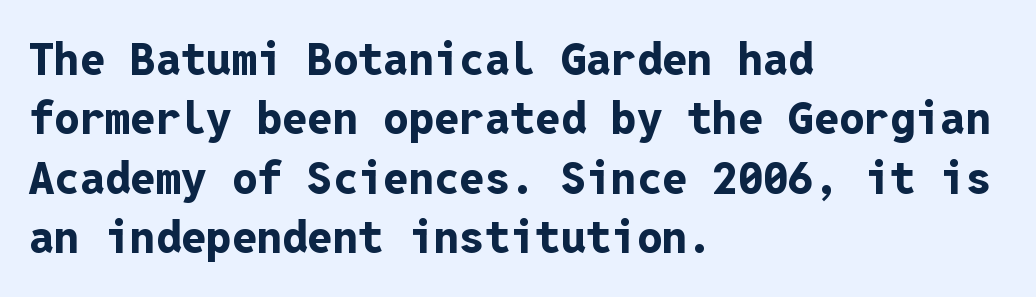
Thick stems and heavy bowls — unmistakably bold. Examine the stroke ends and you'll find no serifs. Observe the ordinary spacing: letters are neighbours, not strangers. Typeset ragged right — the left edge is the straight one. Rows of type keep a routine distance in the vertical direction.
